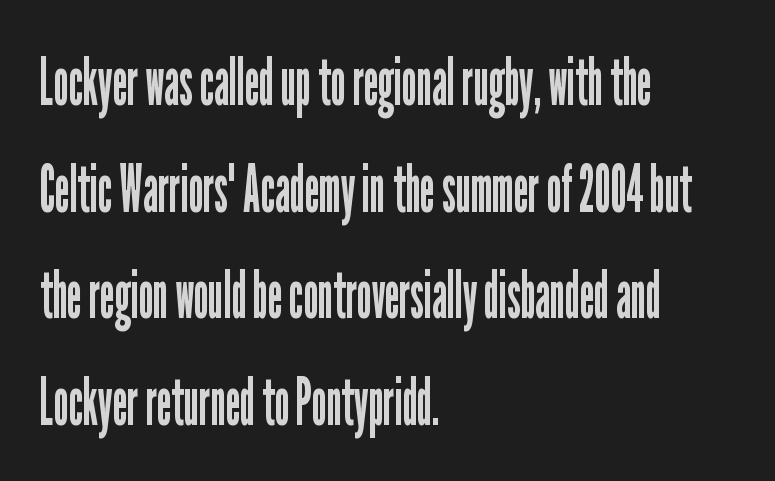
The image shows 67 px regular-weight, condensed sans-serif type, upright; set left-aligned, normal line spacing (1.59x), normal letter spacing, not underlined; low stroke contrast and a medium x-height.
